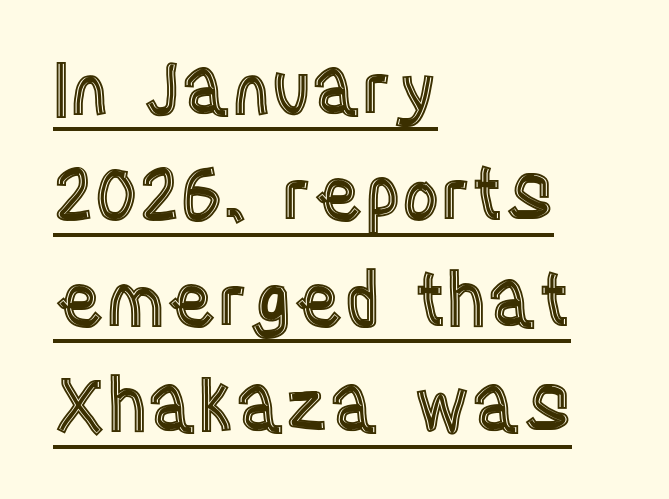
{"italic": "no", "width": "condensed", "x_height": "large", "monospaced": "no", "underline": "yes", "align": "left", "line_spacing": "normal", "line_spacing_ratio": 1.43, "letter_spacing": "normal", "letter_spacing_em": 0.0, "glyph_px": 74}
